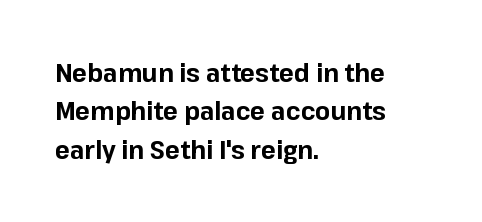
The image shows 25 px bold type, upright; set left-aligned, normal line spacing (1.54x), normal letter spacing, not underlined.
